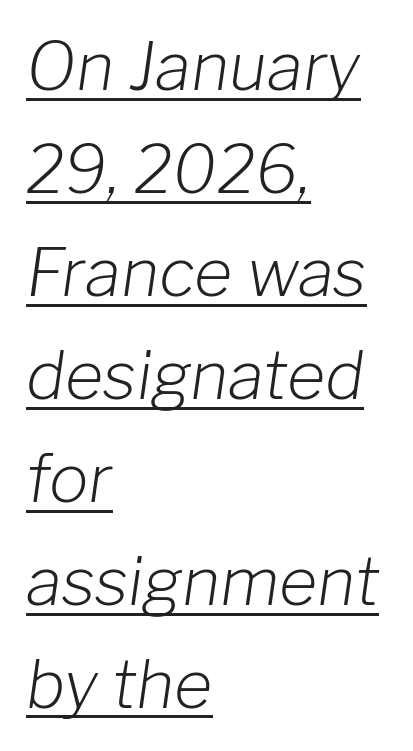
These lines are rendered in a variable-pitch font. If you drew a ruler down the left edge, every line would touch it. The letters are slanted; this is an italic face. Evenly set lines give the paragraph a standard silhouette. A typesetter would call this zero additional tracking. This reads as an unemphasized weight, regular at the heaviest.
